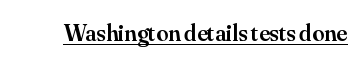
{"italic": "no", "bold": "semi", "underline": "yes", "letter_spacing": "normal", "letter_spacing_em": 0.0, "glyph_px": 24}
